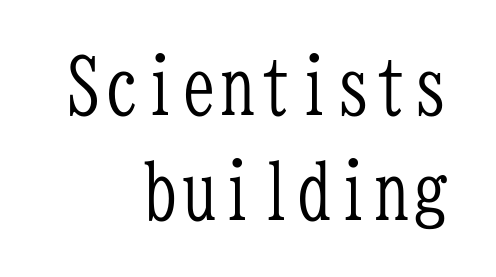
{"serif": "yes", "italic": "no", "bold": "no", "weight": "light", "width": "condensed", "stroke_contrast": "low", "x_height": "medium", "monospaced": "yes", "underline": "no", "align": "right", "line_spacing": "normal", "line_spacing_ratio": 1.36, "letter_spacing": "normal", "letter_spacing_em": 0.0, "glyph_px": 77}
